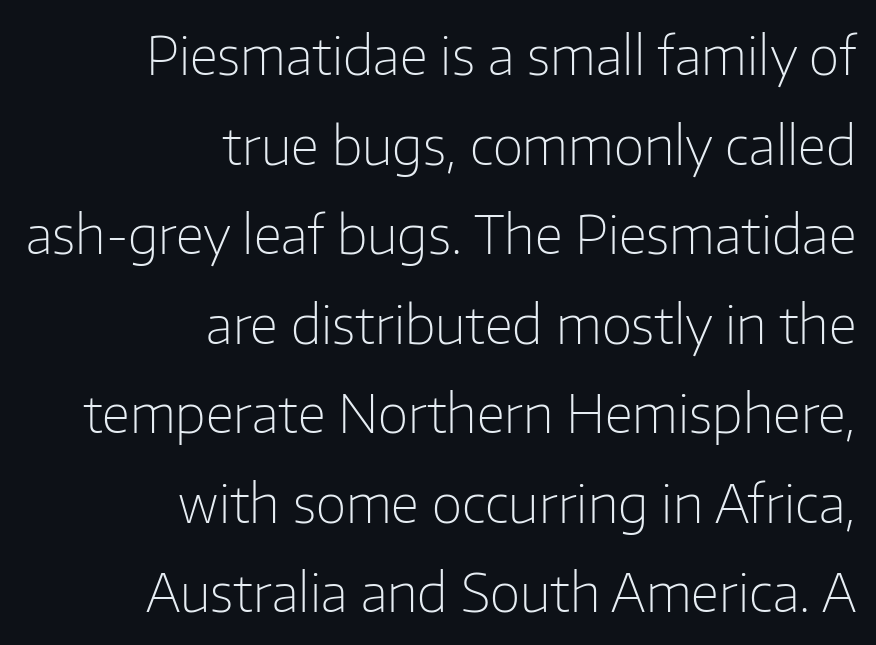
Q: Is the text bold? A: No.
Q: Is the text italic (slanted)? A: No, it is upright.
Q: Is the typeface a serif or a sans-serif typeface? A: Sans-serif.
Q: Is the text underlined? A: No.
Q: How is the paragraph aligned? A: Right-aligned.
Q: Is the spacing between letters normal or unusually wide? A: Normal.
Q: Is the spacing between lines tight, normal or loose? A: Normal.
Q: Width (condensed, normal, or wide)? A: Normal.
Q: Stroke contrast? A: Low.
Q: x-height? A: Medium.
Q: Monospaced? A: No.
